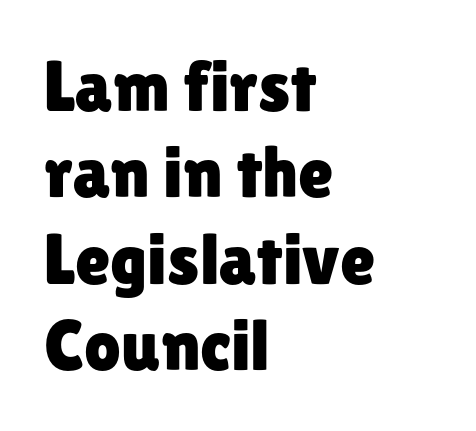
Unlike italic type, these characters show no tilt at all. The text block is weighted toward the left margin, trailing off unevenly rightward. The gaps between neighbouring characters are ordinary and unremarkable. Beneath every word, the page is bare. What kind of face is this? One without serifs — a sans.
